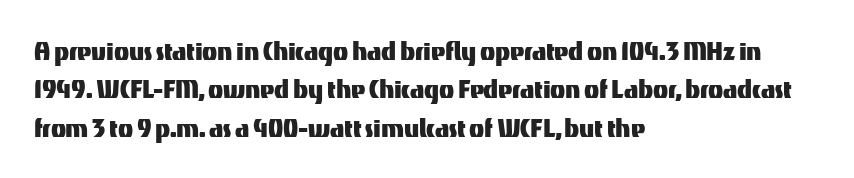
Q: Is the text italic (slanted)? A: No, it is upright.
Q: Is the typeface a serif or a sans-serif typeface? A: Sans-serif.
Q: Is the text underlined? A: No.
Q: How is the paragraph aligned? A: Left-aligned.
Q: Is the spacing between letters normal or unusually wide? A: Normal.
Q: Width (condensed, normal, or wide)? A: Normal.
Q: Stroke contrast? A: Medium.
Q: x-height? A: Medium.
Q: Monospaced? A: No.
